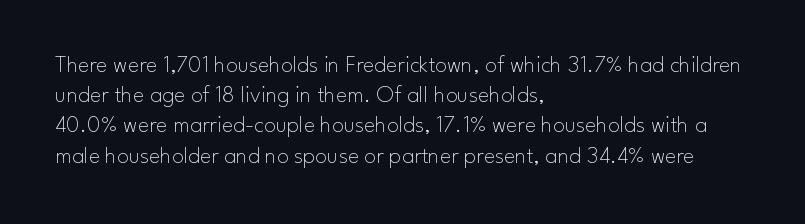
The weight would be labelled regular, book, light, or lighter still. Every stem runs plumb, perpendicular to the baseline. Descender tails drop into unmarked territory. One glance says typical: line gaps are just what's usual.
